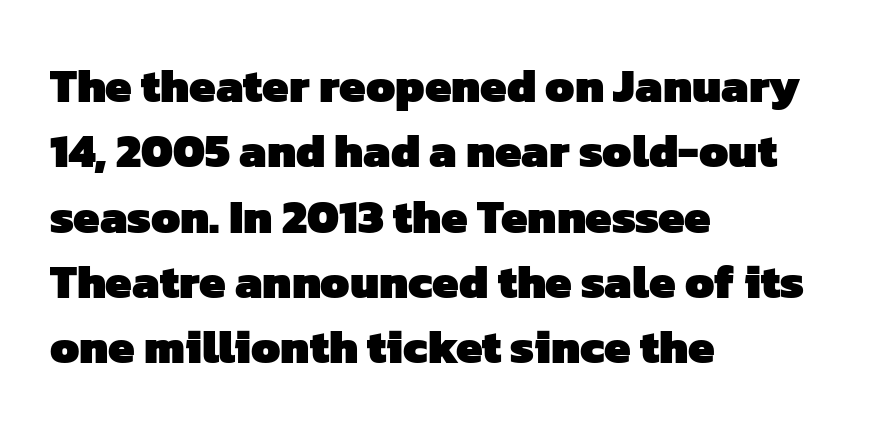
{"serif": "no", "bold": "yes", "weight": "heavy", "width": "normal", "stroke_contrast": "low", "x_height": "medium", "monospaced": "no", "underline": "no", "align": "left", "line_spacing": "normal", "line_spacing_ratio": 1.39, "letter_spacing": "normal", "letter_spacing_em": 0.0, "glyph_px": 47}
